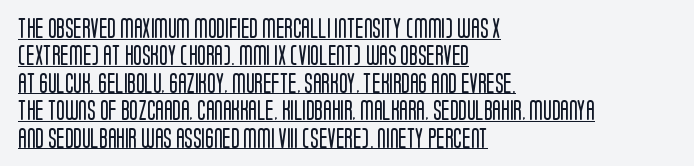
The image shows 20 px text type, upright; set left-aligned, normal line spacing (1.37x), normal letter spacing, underlined.
